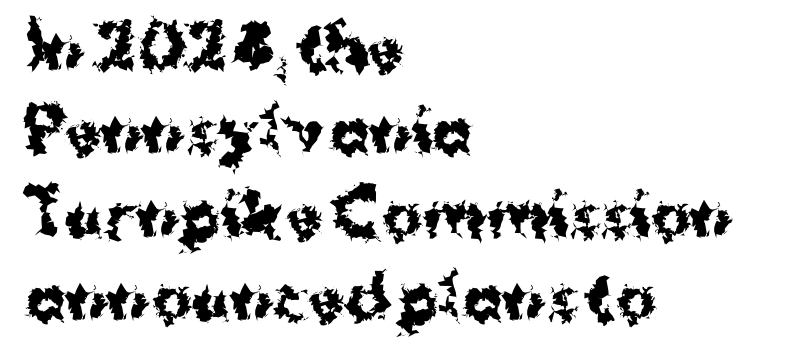
Quick note: not italic, upright. Compared with typical body copy, the letter spacing here is the same. Here the designer chose a conventional face with non-uniform glyph widths. This is sans-serif lettering, the kind often seen on screens and signage.
